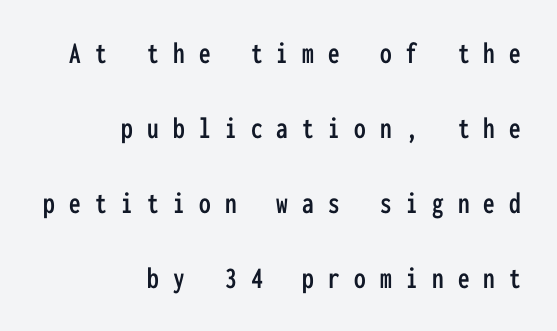
{"serif": "no", "italic": "no", "width": "condensed", "stroke_contrast": "low", "x_height": "medium", "monospaced": "yes", "underline": "no", "align": "right", "line_spacing": "loose", "line_spacing_ratio": 2.42, "letter_spacing": "wide", "letter_spacing_em": 0.46, "glyph_px": 31}
